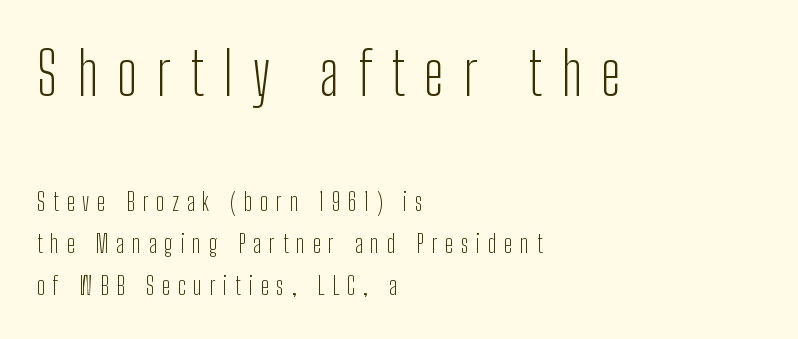
Unbolded letterforms with no extra heft. Nope, no serifs anywhere on these letters. Unlike italic type, these characters show no tilt at all. Does extra space separate the letters? Yes, quite a lot of it. The passage shown is typed in a proportional face where columns would drift. The lines in this sample share a left origin and differ only in where they stop.
